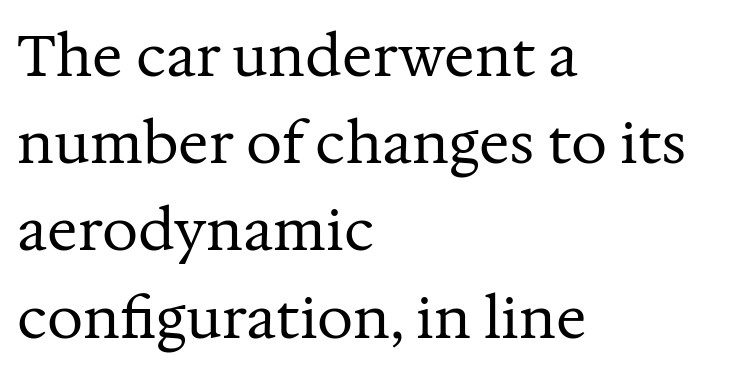
The image shows 57 px regular-weight serif type, upright; set left-aligned, normal line spacing (1.53x), normal letter spacing, not underlined; medium stroke contrast and a medium x-height.
